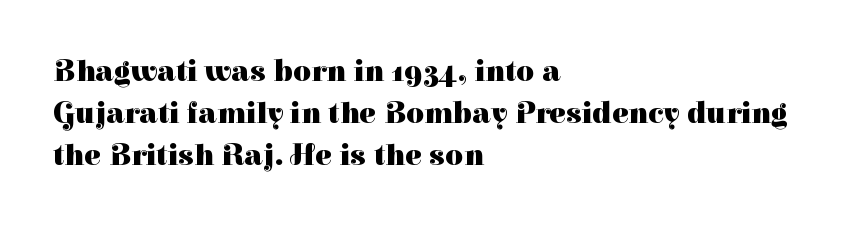
The image shows 31 px heavy serif type, upright; set left-aligned, normal line spacing (1.35x), normal letter spacing, not underlined; high stroke contrast and a medium x-height.
